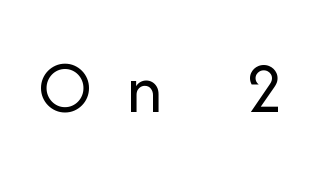
Do the characters align in a grid? No, the font is proportional. This is not heavy type; no bold has been used. Does the type have serifs? No, each stem ends abruptly. In terms of posture, this sample is upright. Letters rest on an invisible, unmarked baseline. There is plenty of visible air inserted between adjacent glyphs.
